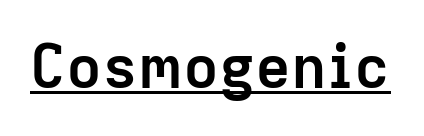
{"serif": "no", "italic": "no", "bold": "yes", "weight": "semibold", "width": "normal", "stroke_contrast": "low", "x_height": "medium", "monospaced": "no", "underline": "yes", "letter_spacing": "normal", "letter_spacing_em": 0.0, "glyph_px": 60}
